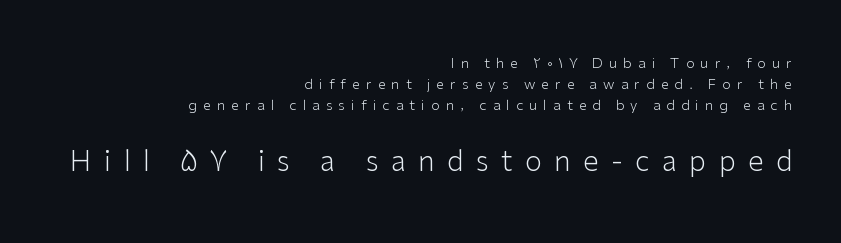
In terms of posture, this sample is upright. The face looks like a standard text weight, possibly lighter. Font category for this specimen: sans-serif. Each new line begins a customary step beneath the previous one. The rendering uses natural spacing where letterforms have individual widths.
